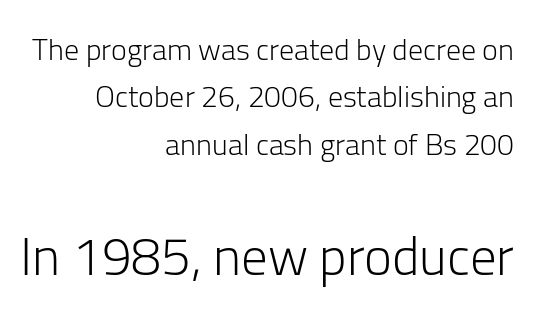
{"serif": "no", "italic": "no", "bold": "no", "weight": "light", "width": "normal", "stroke_contrast": "low", "x_height": "medium", "monospaced": "no", "underline": "no", "align": "right", "line_spacing": "normal", "line_spacing_ratio": 1.58, "letter_spacing": "normal", "letter_spacing_em": 0.0, "larger_block": "second", "size_ratio": 1.77, "glyph_px": 53}
